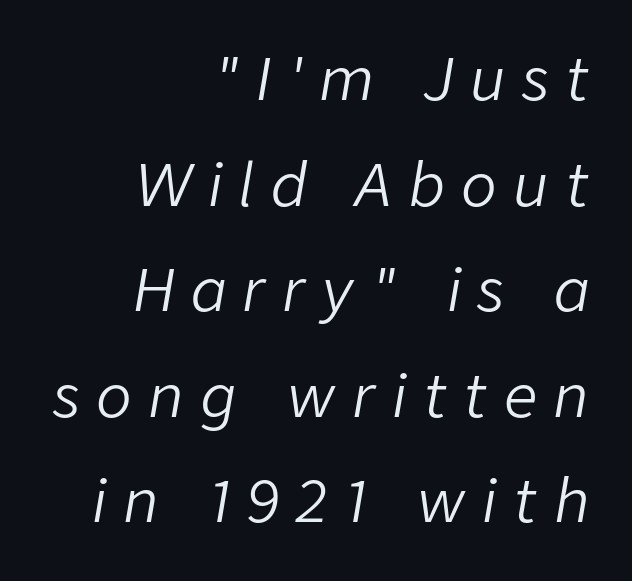
Each row of text sits above clean, open space. The rendering inserts visible extra space after every character. Which margin do the lines hug? The right one — the left edge is uneven. The letterforms sit at book weight or below.
